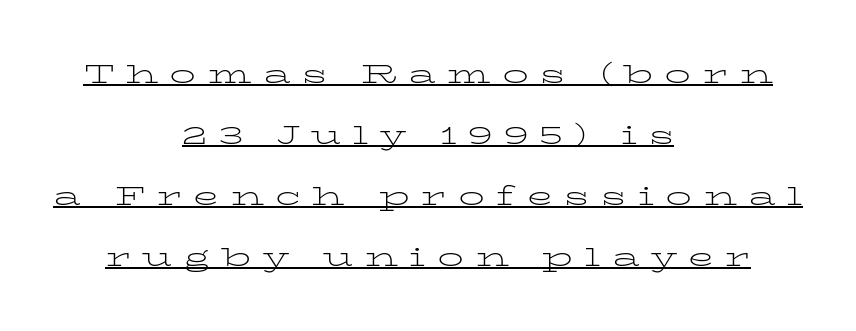
The image shows 26 px text type, upright; set centered, loose line spacing (2.35x), unusually wide letter spacing (+0.44 em), underlined.
